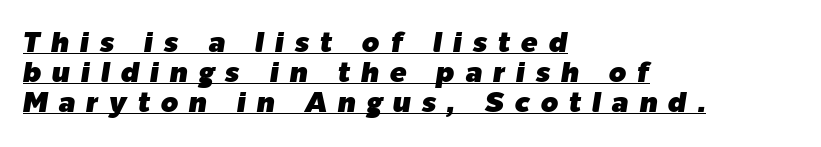
The image shows 28 px text type, italic (leaning right); set left-aligned, tight line spacing (1.07x), unusually wide letter spacing (+0.38 em), underlined; low stroke contrast and a medium x-height.
